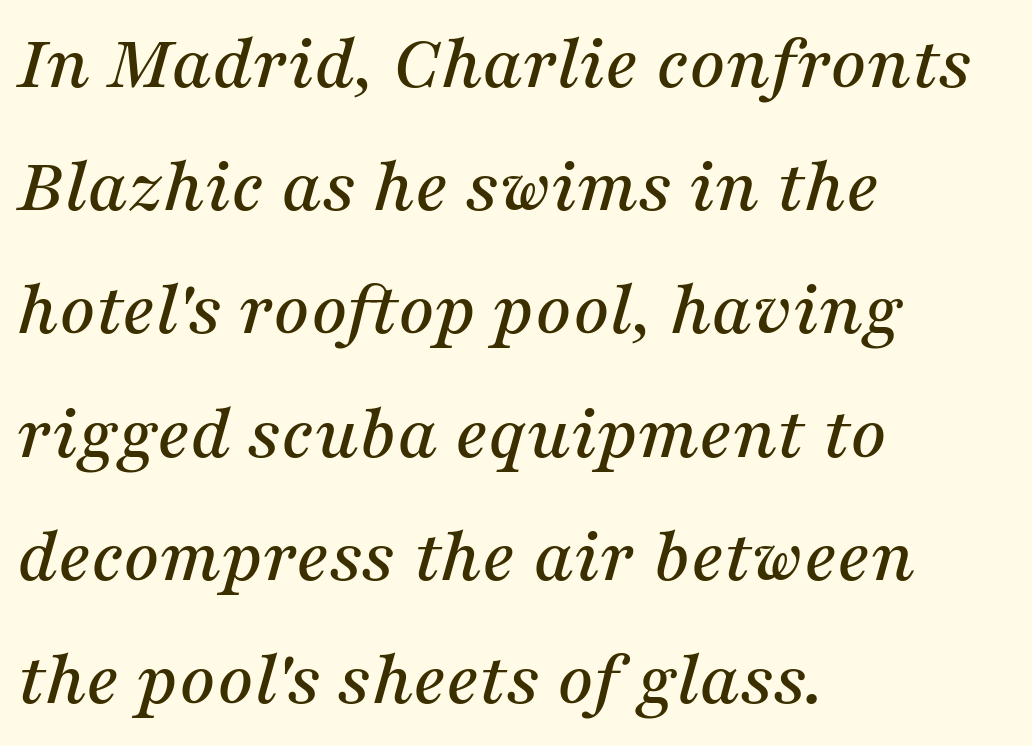
The image shows 79 px serif type, italic (leaning right); set left-aligned, normal line spacing (1.56x), normal letter spacing, not underlined; medium stroke contrast and a medium x-height.
